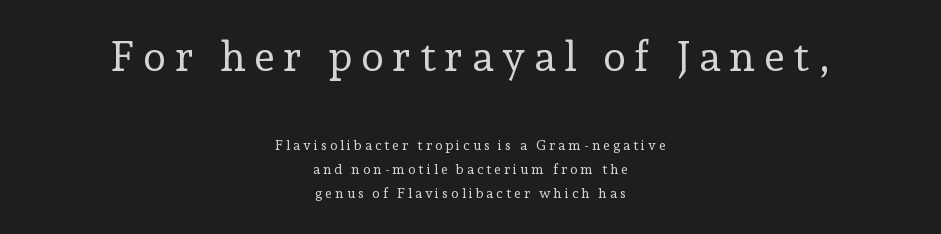
{"serif": "yes", "italic": "no", "bold": "no", "weight": "regular", "width": "normal", "stroke_contrast": "low", "x_height": "medium", "monospaced": "no", "underline": "no", "align": "center", "line_spacing_ratio": 1.71, "letter_spacing": "wide", "letter_spacing_em": 0.2, "larger_block": "first", "size_ratio": 3.0, "glyph_px": 42}
